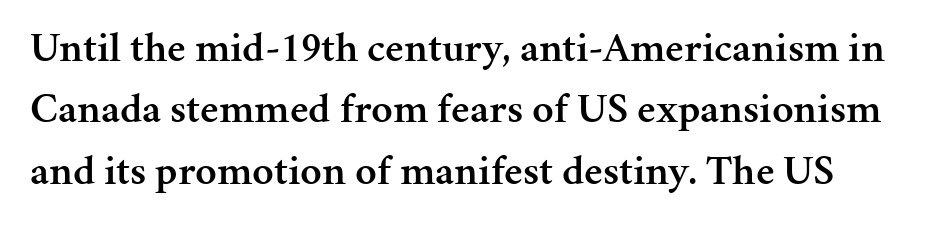
Q: Is the text bold? A: Semi-bold.
Q: Is the text italic (slanted)? A: No, it is upright.
Q: Is the typeface a serif or a sans-serif typeface? A: Serif.
Q: Is the text underlined? A: No.
Q: Is the spacing between letters normal or unusually wide? A: Normal.
Q: Is the spacing between lines tight, normal or loose? A: Normal.
Q: Width (condensed, normal, or wide)? A: Normal.
Q: Stroke contrast? A: Medium.
Q: x-height? A: Medium.
Q: Monospaced? A: No.
